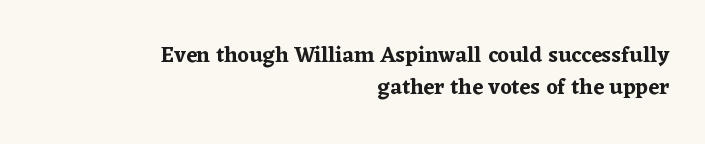
The image shows 22 px text type, upright; set right-aligned, normal line spacing (1.45x), normal letter spacing, not underlined.
